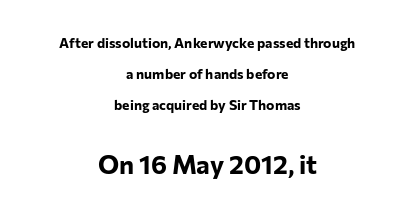
The image shows 26 px bold type, upright; set centered, loose line spacing (2.23x), normal letter spacing, not underlined; the second (bottom) block is 1.86x larger.
